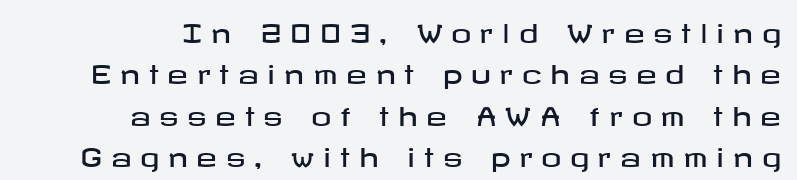
The image shows 25 px text type, upright; set normal line spacing (1.66x), unusually wide letter spacing (+0.35 em), not underlined.
